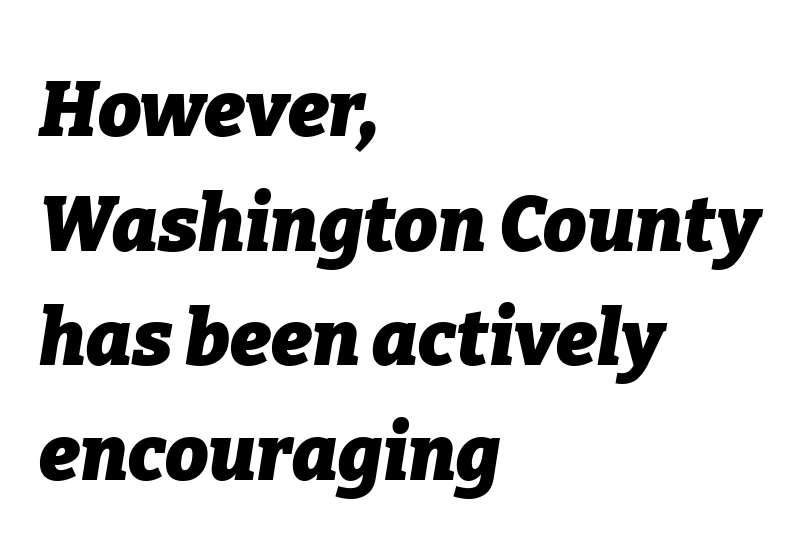
Q: Is the text bold? A: Yes.
Q: Is the text italic (slanted)? A: Yes, it leans right by about 9 degrees.
Q: Is the text underlined? A: No.
Q: How is the paragraph aligned? A: Left-aligned.
Q: Is the spacing between letters normal or unusually wide? A: Normal.
Q: Is the spacing between lines tight, normal or loose? A: Normal.
Q: Width (condensed, normal, or wide)? A: Normal.
Q: Stroke contrast? A: Low.
Q: x-height? A: Medium.
Q: Monospaced? A: No.
